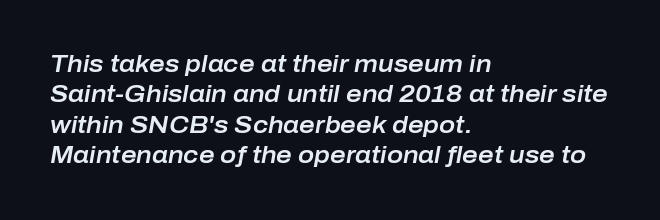
The image shows 24 px text type, italic (leaning right); set left-aligned, normal line spacing (1.27x), normal letter spacing, not underlined.
